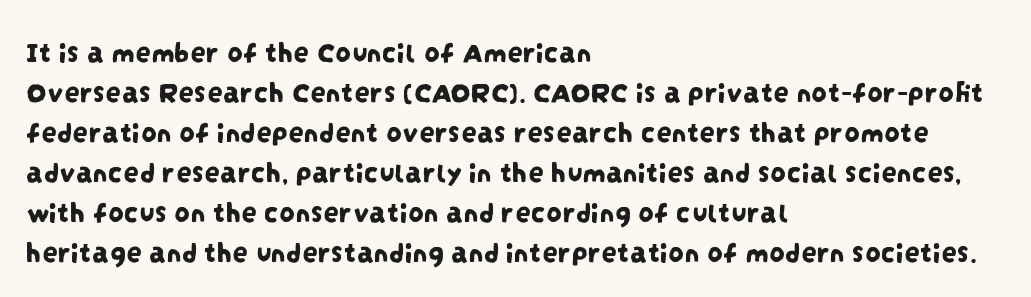
{"serif": "no", "width": "condensed", "stroke_contrast": "low", "x_height": "large", "monospaced": "no", "underline": "no", "align": "left", "line_spacing": "normal", "line_spacing_ratio": 1.29, "letter_spacing": "normal", "letter_spacing_em": 0.0, "glyph_px": 31}
